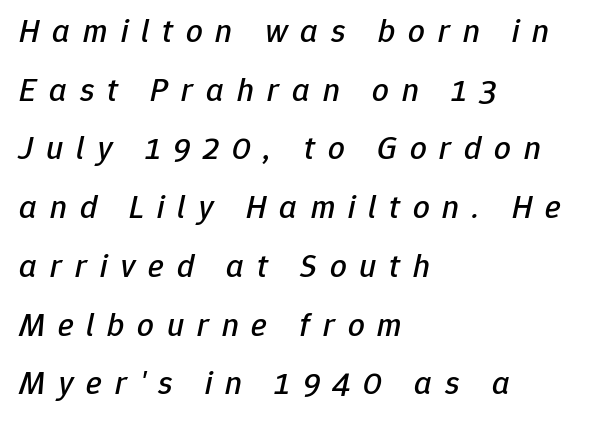
Q: Is the text italic (slanted)? A: Yes, it leans right by about 12 degrees.
Q: Is the text underlined? A: No.
Q: How is the paragraph aligned? A: Left-aligned.
Q: Is the spacing between letters normal or unusually wide? A: Unusually wide.
Q: Width (condensed, normal, or wide)? A: Normal.
Q: Stroke contrast? A: Low.
Q: x-height? A: Medium.
Q: Monospaced? A: No.
